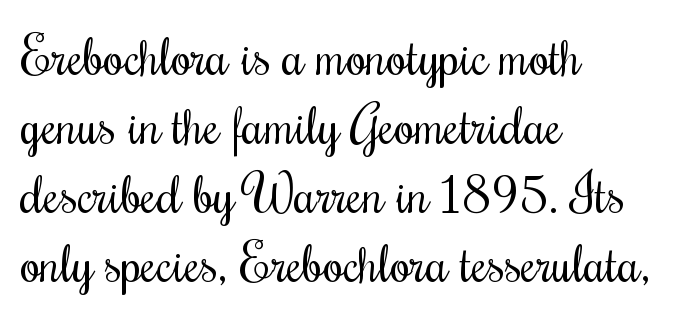
{"bold": "no", "weight": "regular", "width": "condensed", "stroke_contrast": "medium", "x_height": "small", "monospaced": "no", "underline": "no", "align": "left", "line_spacing": "normal", "line_spacing_ratio": 1.33, "letter_spacing": "normal", "letter_spacing_em": 0.0, "glyph_px": 52}
